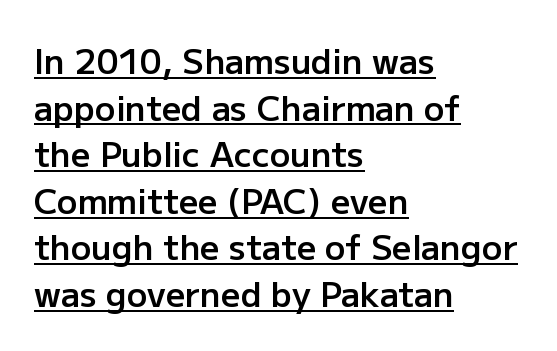
The image shows 34 px semibold sans-serif type, upright; set left-aligned, normal line spacing (1.37x), normal letter spacing, underlined; low stroke contrast and a medium x-height.
